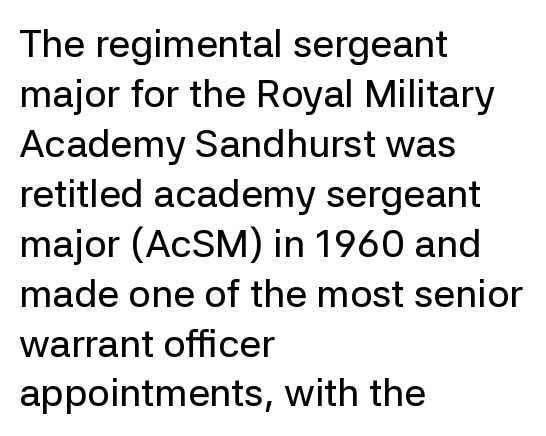
Q: Is the text italic (slanted)? A: No, it is upright.
Q: Is the typeface a serif or a sans-serif typeface? A: Sans-serif.
Q: Is the text underlined? A: No.
Q: How is the paragraph aligned? A: Left-aligned.
Q: Is the spacing between letters normal or unusually wide? A: Normal.
Q: Is the spacing between lines tight, normal or loose? A: Normal.
Q: Width (condensed, normal, or wide)? A: Normal.
Q: Stroke contrast? A: Low.
Q: x-height? A: Medium.
Q: Monospaced? A: No.
